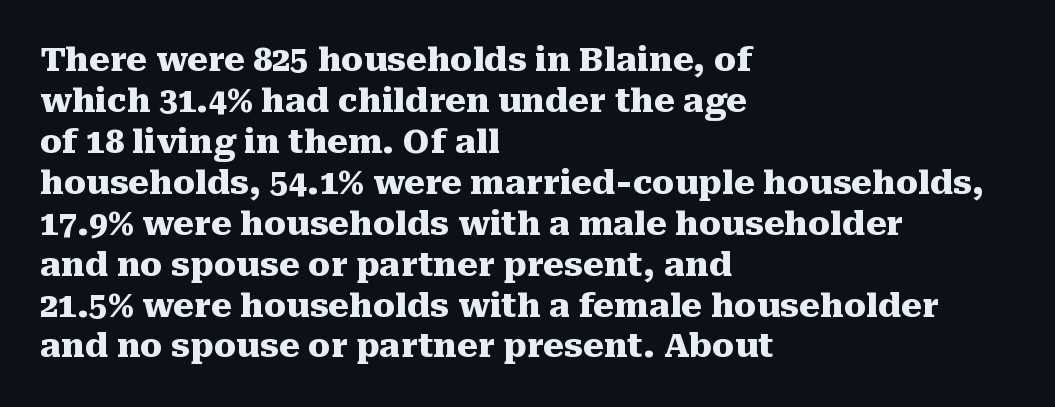
To sum up the face: it has serifs. Looks like regular typesetting: each glyph gets only the width it needs. The gaps between neighbouring characters are ordinary and unremarkable. The type sits square on the baseline with zero lean. Honestly, there is no underline to notice here at all. These words are printed bold, with thick strokes throughout.
